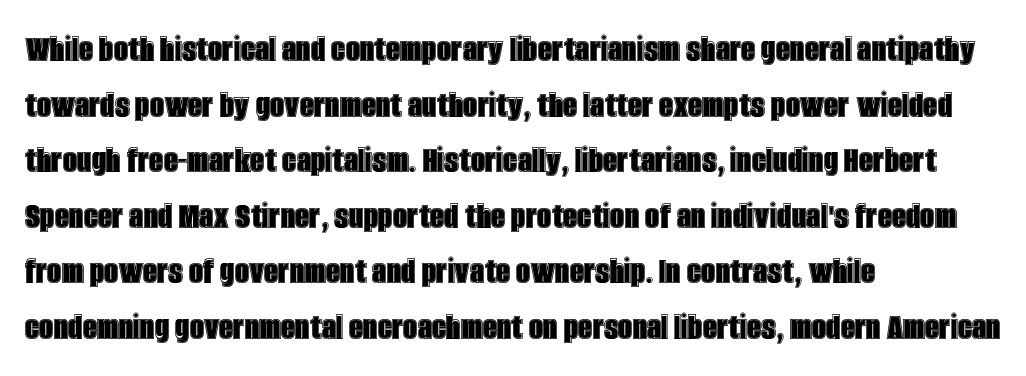
The image shows 40 px condensed type, upright; set left-aligned, normal line spacing (1.39x), normal letter spacing, not underlined; a large x-height.
